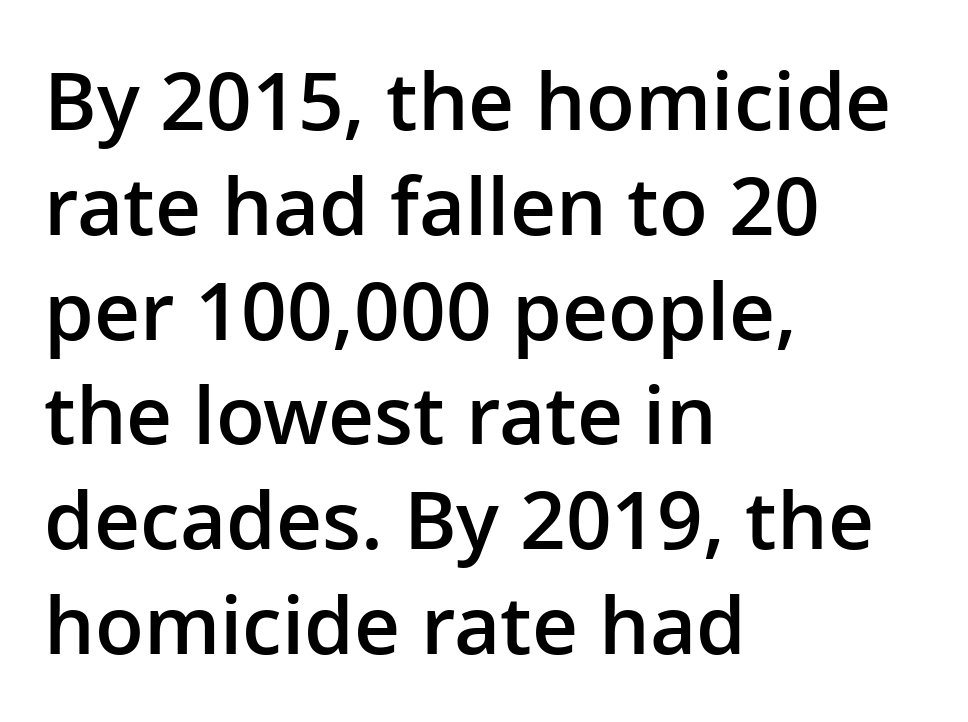
The image shows 80 px semibold sans-serif type, upright; set left-aligned, normal line spacing (1.31x), normal letter spacing, not underlined; low stroke contrast and a medium x-height.
